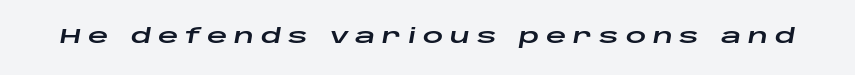
{"italic": "yes", "lean": "right", "slant_degrees": 10, "underline": "no", "letter_spacing": "wide", "letter_spacing_em": 0.34, "glyph_px": 20}
